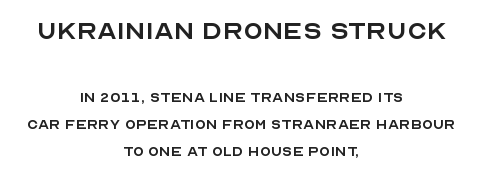
Is the stroke heavy? The answer is a plain regular-or-lighter. Line spacing here is normal. Grotesque or geometric, the face here clearly has no serifs. Looks like regular typesetting: each glyph gets only the width it needs. Type without underlining. Alignment: centered.
